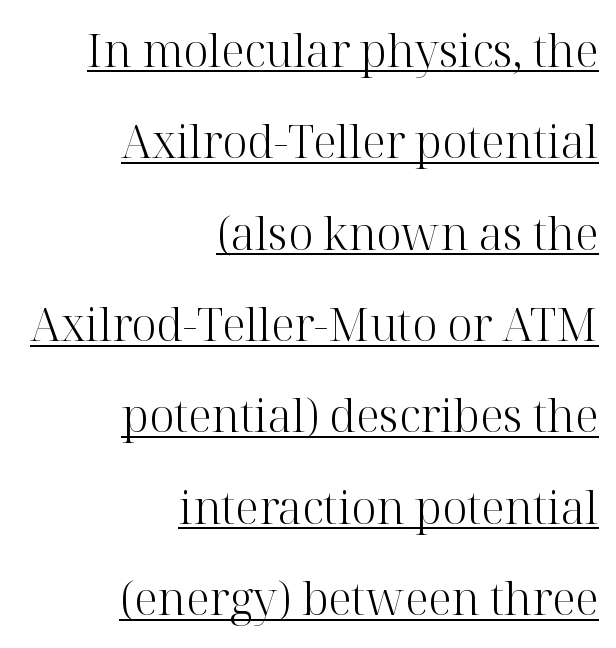
The image shows 45 px light serif type, upright; set right-aligned, loose line spacing (2.03x), normal letter spacing, underlined; high stroke contrast and a medium x-height.
